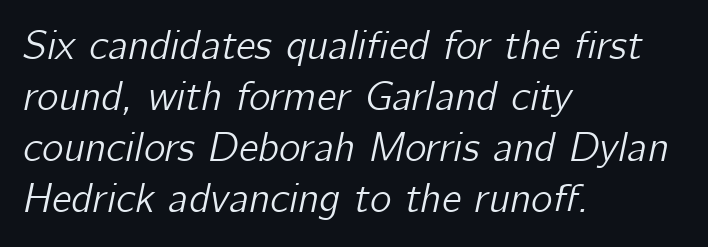
The image shows 41 px text type, italic (leaning right); set left-aligned, line spacing 1.24x, normal letter spacing, not underlined; low stroke contrast and a medium x-height.
